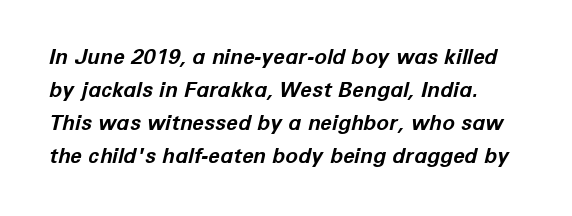
The image shows 21 px bold type, italic (leaning right); set normal line spacing (1.57x), normal letter spacing, not underlined.
